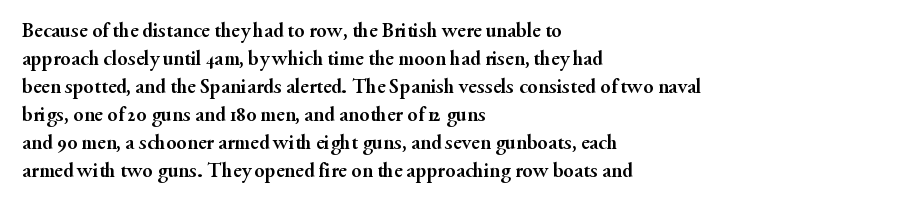
Q: Is the text bold? A: Yes.
Q: Is the text italic (slanted)? A: No, it is upright.
Q: Is the text underlined? A: No.
Q: How is the paragraph aligned? A: Left-aligned.
Q: Is the spacing between letters normal or unusually wide? A: Normal.
Q: Is the spacing between lines tight, normal or loose? A: Normal.
